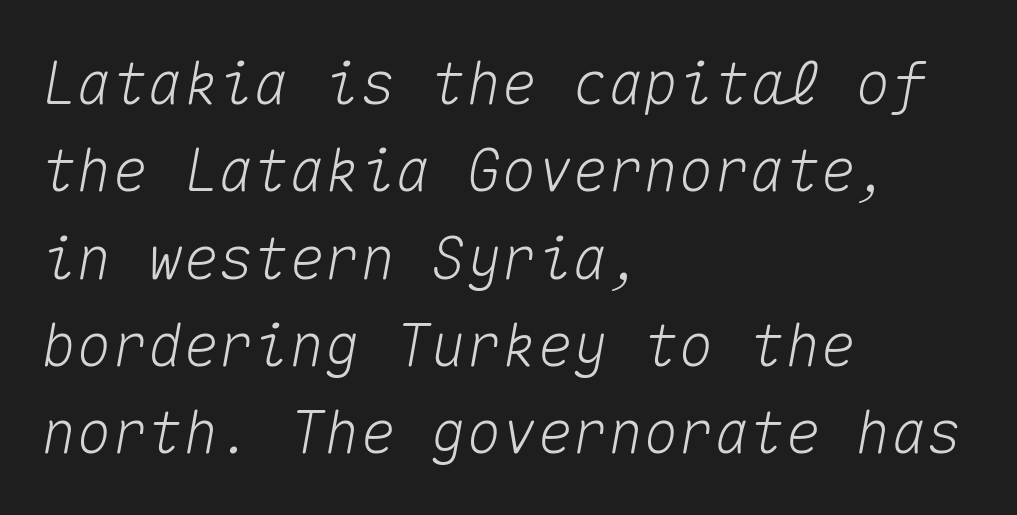
Q: Is the text italic (slanted)? A: Yes, it leans right by about 10 degrees.
Q: Is the text underlined? A: No.
Q: How is the paragraph aligned? A: Left-aligned.
Q: Is the spacing between letters normal or unusually wide? A: Normal.
Q: Is the spacing between lines tight, normal or loose? A: Normal.
Q: Width (condensed, normal, or wide)? A: Normal.
Q: Stroke contrast? A: Medium.
Q: x-height? A: Medium.
Q: Monospaced? A: Yes.
